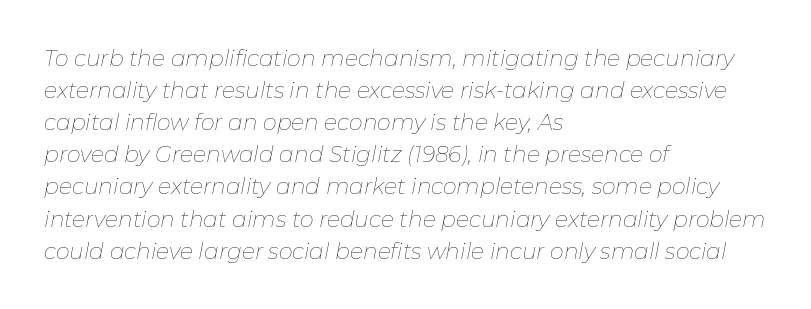
There is no visible air inserted between adjacent glyphs. An italicized treatment has been applied to the whole sample. Horizontally, the lines are justified to the leading edge only. Is the stroke heavy? The answer is a plain regular-or-lighter. The string is rendered with underlining switched off.
